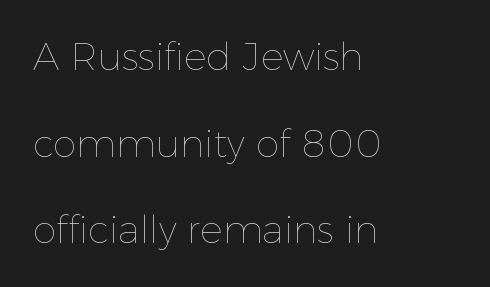
Q: Is the text bold? A: No.
Q: Is the text italic (slanted)? A: No, it is upright.
Q: Is the text underlined? A: No.
Q: How is the paragraph aligned? A: Left-aligned.
Q: Is the spacing between letters normal or unusually wide? A: Normal.
Q: Is the spacing between lines tight, normal or loose? A: Loose.
Q: Width (condensed, normal, or wide)? A: Normal.
Q: x-height? A: Medium.
Q: Monospaced? A: No.
